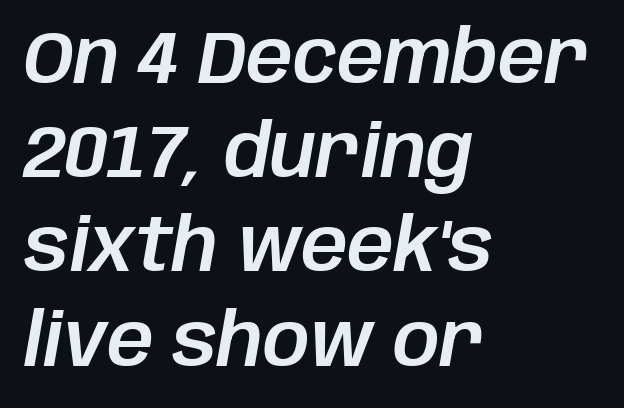
This sample has the flowing, uneven cadence of proportional lettering. The gap between lines stays unmarked. This is oblique type, the kind used for emphasis or titles. Leading: standard.
